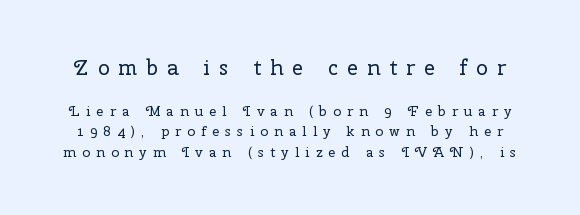
Q: Is the text bold? A: No.
Q: Is the text italic (slanted)? A: No, it is upright.
Q: Is the text underlined? A: No.
Q: Is the spacing between letters normal or unusually wide? A: Unusually wide.
Q: Is the spacing between lines tight, normal or loose? A: Normal.
Q: Which block of text is set in a larger size, the first (top) or the second (bottom)? A: The first (top) one.
